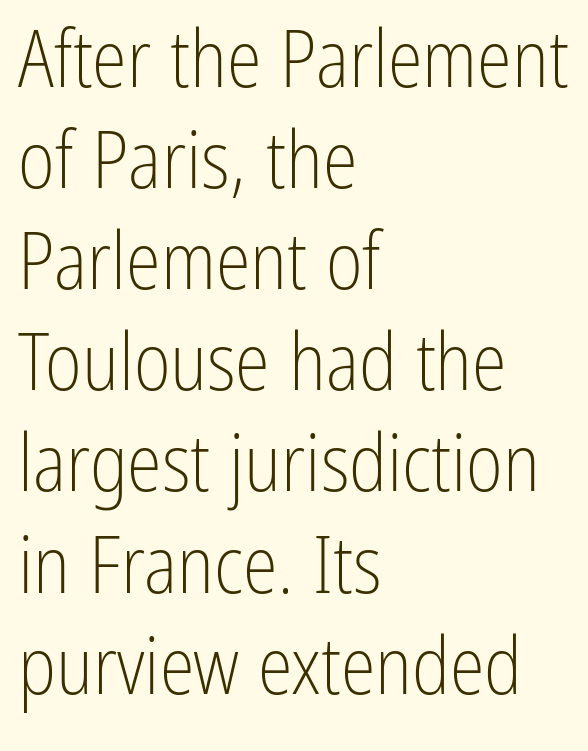
Q: Is the text bold? A: No.
Q: Is the text italic (slanted)? A: No, it is upright.
Q: Is the typeface a serif or a sans-serif typeface? A: Sans-serif.
Q: Is the text underlined? A: No.
Q: How is the paragraph aligned? A: Left-aligned.
Q: Is the spacing between letters normal or unusually wide? A: Normal.
Q: Is the spacing between lines tight, normal or loose? A: Normal.
Q: Width (condensed, normal, or wide)? A: Condensed.
Q: Stroke contrast? A: Low.
Q: x-height? A: Medium.
Q: Monospaced? A: No.
